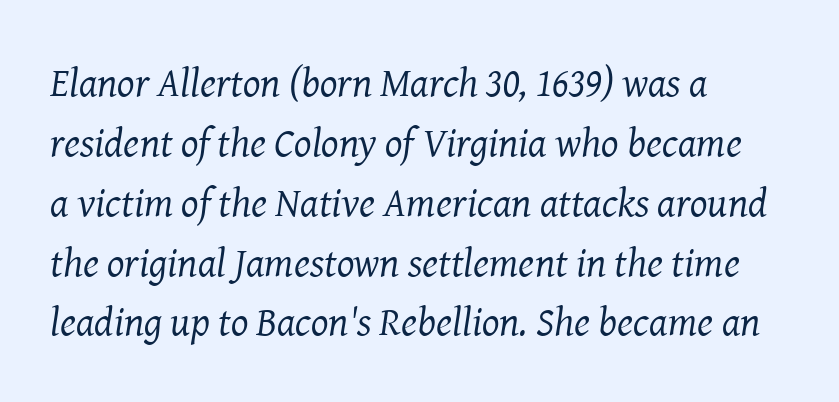
Check under the words: just untouched page. The line texture is even and compact thanks to regular tracking. Character widths vary here, with narrow letters taking less room than wide ones. The space between consecutive lines is moderate.
